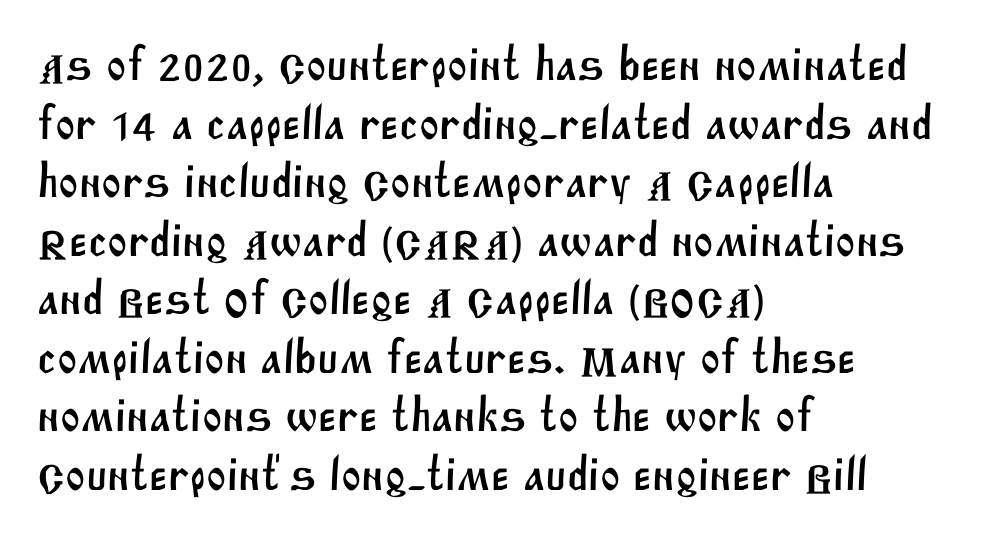
Q: Is the typeface a serif or a sans-serif typeface? A: Sans-serif.
Q: Is the text underlined? A: No.
Q: How is the paragraph aligned? A: Left-aligned.
Q: Is the spacing between letters normal or unusually wide? A: Normal.
Q: Width (condensed, normal, or wide)? A: Normal.
Q: Stroke contrast? A: Medium.
Q: x-height? A: Large.
Q: Monospaced? A: No.
